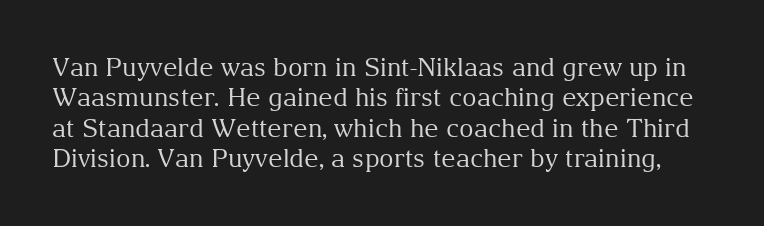
{"italic": "no", "bold": "no", "underline": "no", "line_spacing_ratio": 1.22, "letter_spacing": "normal", "letter_spacing_em": 0.0, "glyph_px": 25}
